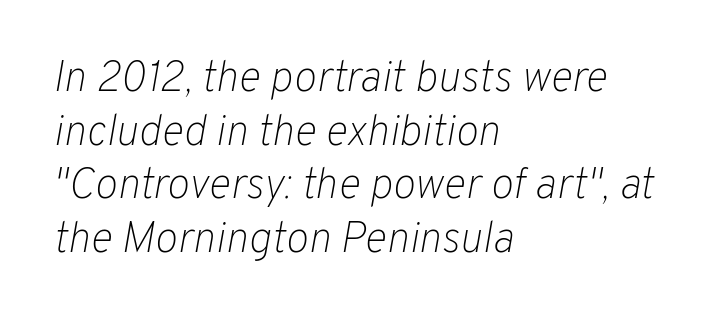
You could not count columns in this text — the font is proportionally spaced. Vertically, the passage feels balanced, rows spaced as you'd expect. Unbolded letterforms with no extra heft. Only glyphs here, with clear space below each row.
